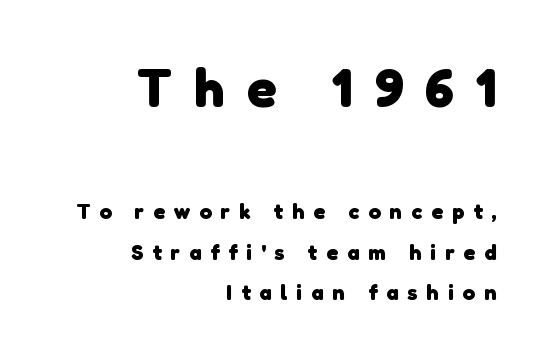
Q: Is the text bold? A: Yes.
Q: Is the typeface a serif or a sans-serif typeface? A: Sans-serif.
Q: Is the text underlined? A: No.
Q: How is the paragraph aligned? A: Right-aligned.
Q: Is the spacing between letters normal or unusually wide? A: Unusually wide.
Q: Which block of text is set in a larger size, the first (top) or the second (bottom)? A: The first (top) one.
Q: Width (condensed, normal, or wide)? A: Normal.
Q: Stroke contrast? A: Low.
Q: x-height? A: Medium.
Q: Monospaced? A: No.
